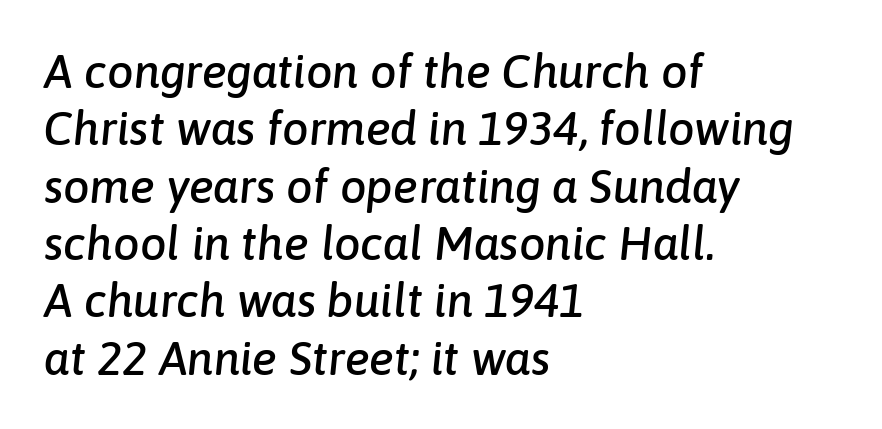
Bare-footed words on every line. Here the designer chose a conventional face with non-uniform glyph widths. No extra tracking has been applied to these lines. There's an unmistakable incline to the writing here. Leftover space on each line is placed entirely after the last word.
